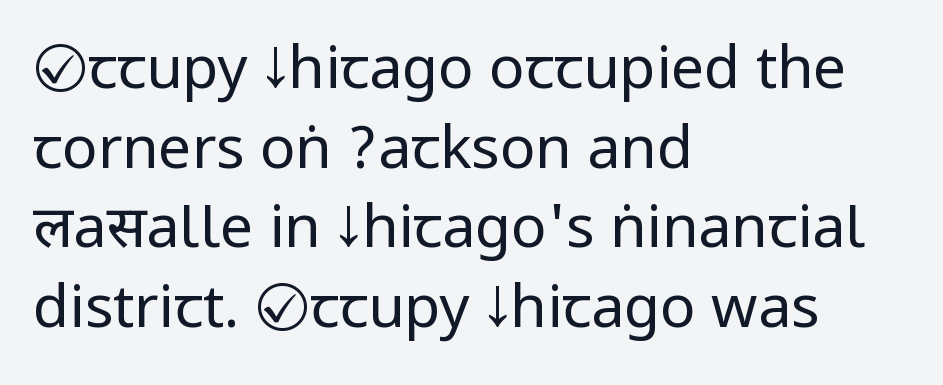
Q: Is the text bold? A: No.
Q: Is the text italic (slanted)? A: No, it is upright.
Q: Is the typeface a serif or a sans-serif typeface? A: Sans-serif.
Q: Is the text underlined? A: No.
Q: How is the paragraph aligned? A: Left-aligned.
Q: Is the spacing between letters normal or unusually wide? A: Normal.
Q: Is the spacing between lines tight, normal or loose? A: Normal.
Q: Width (condensed, normal, or wide)? A: Condensed.
Q: Stroke contrast? A: Low.
